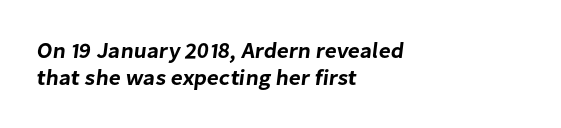
Observe the ordinary spacing: letters are neighbours, not strangers. The lines in this sample share a left origin and differ only in where they stop. Unmarked baselines from the first word to the last. These lines sit exactly where default settings would place them.
